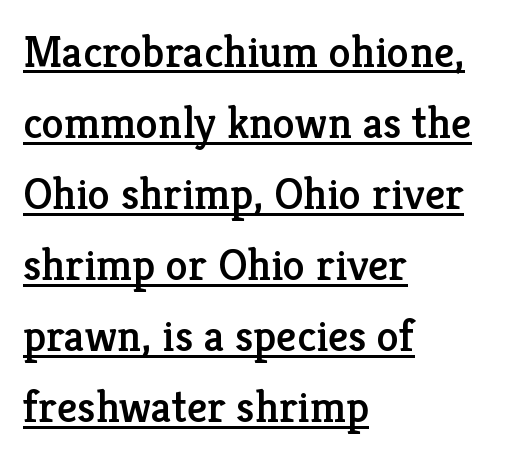
Regarding serifs, this sample has them. Leftover space on each line is placed entirely after the last word. Nope, not italic — everything's standing straight. Default kerning and tracking; the words read as compact shapes. The rows are spaced the way most documents space them. Is there an underline? Yes — a line sits under the letters.
